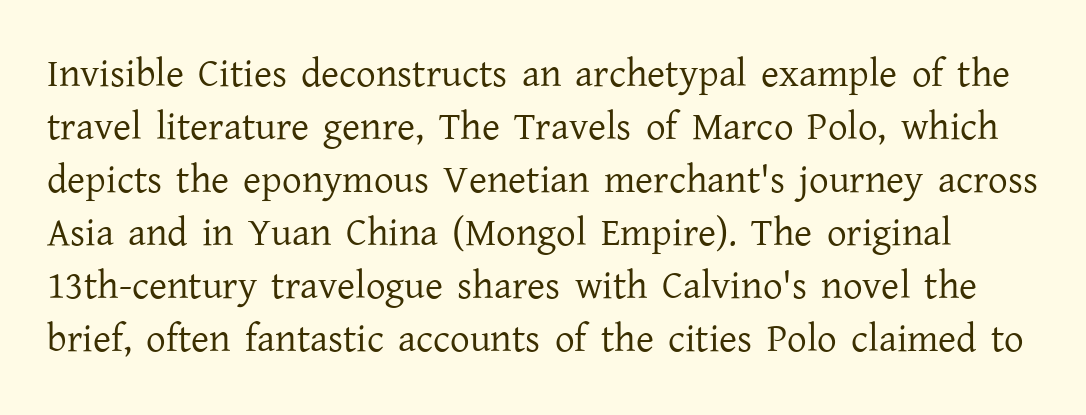
The image shows 39 px regular-weight serif type, upright; set normal line spacing (1.36x), normal letter spacing, not underlined; low stroke contrast and a medium x-height.
